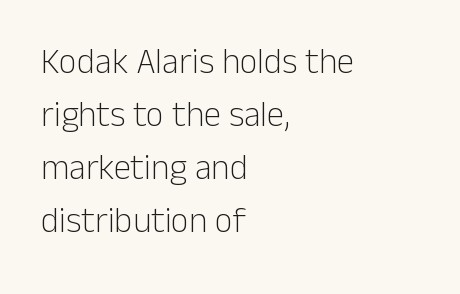
The image shows 35 px light sans-serif type, upright; set left-aligned, normal line spacing (1.51x), normal letter spacing, not underlined; low stroke contrast and a medium x-height.
